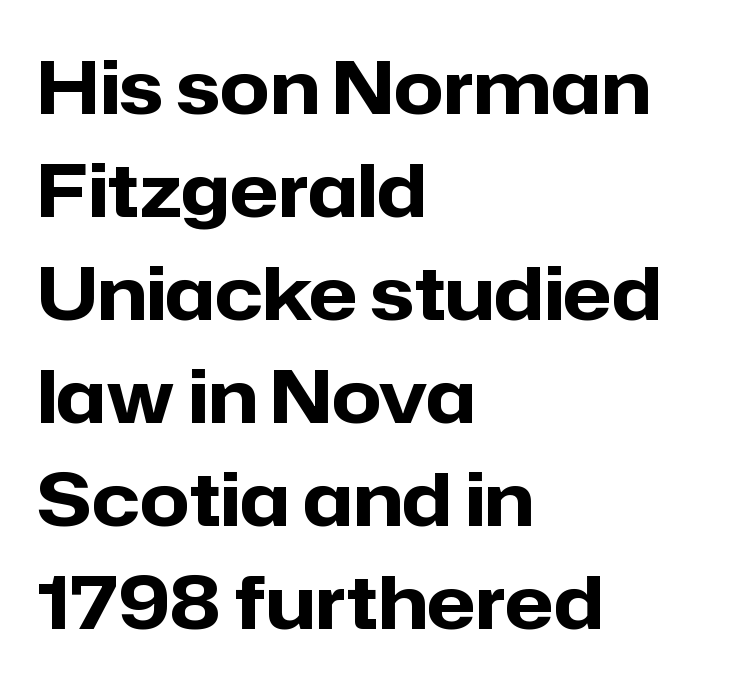
The lines sit at an ordinary, default distance from one another. Nobody touched the tracking dial on this one. Spacing verdict: proportional, widths tailored to each character. Regarding serifs, this sample does without them.
